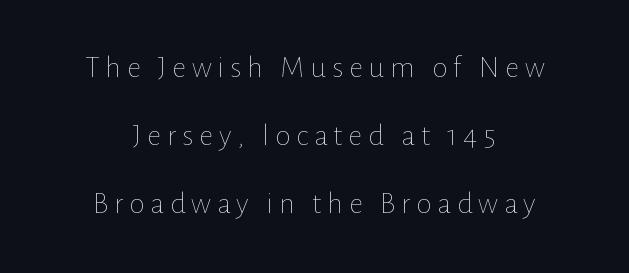
Q: Is the text bold? A: No.
Q: Is the text italic (slanted)? A: No, it is upright.
Q: Is the text underlined? A: No.
Q: How is the paragraph aligned? A: Centered.
Q: Is the spacing between lines tight, normal or loose? A: Loose.
Q: Width (condensed, normal, or wide)? A: Normal.
Q: Stroke contrast? A: Low.
Q: x-height? A: Medium.
Q: Monospaced? A: No.
